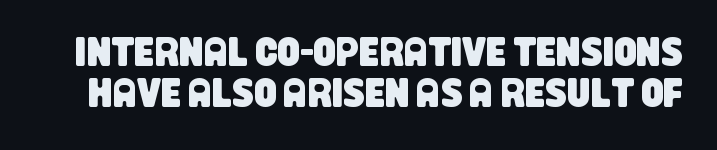
{"serif": "no", "width": "condensed", "stroke_contrast": "low", "x_height": "large", "monospaced": "no", "underline": "no", "line_spacing": "tight", "line_spacing_ratio": 1.03, "letter_spacing": "normal", "letter_spacing_em": 0.0, "glyph_px": 40}
